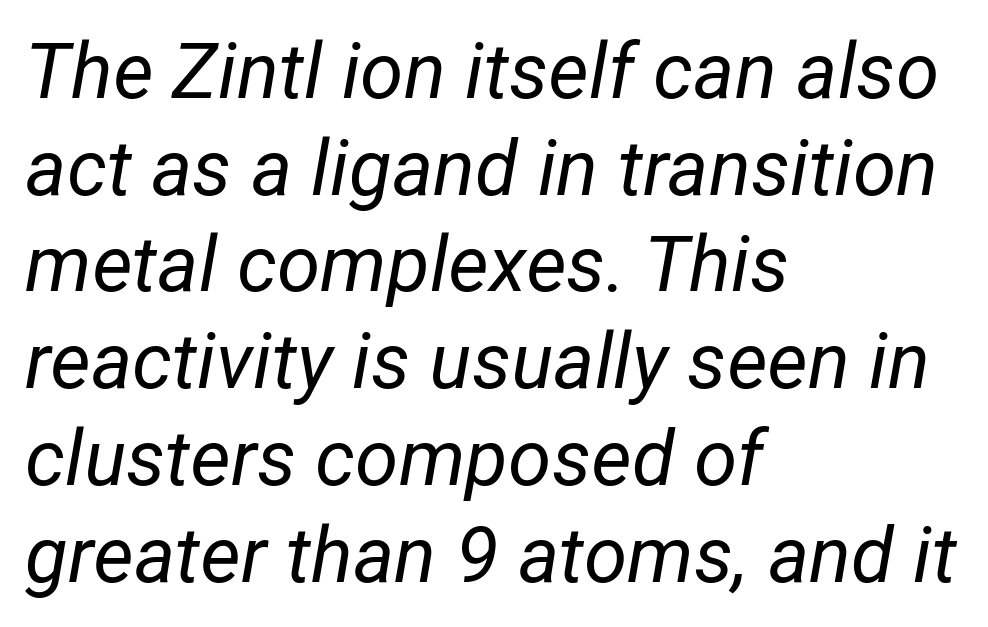
Q: Is the text bold? A: No.
Q: Is the text italic (slanted)? A: Yes, it leans right by about 12 degrees.
Q: Is the text underlined? A: No.
Q: How is the paragraph aligned? A: Left-aligned.
Q: Is the spacing between letters normal or unusually wide? A: Normal.
Q: Width (condensed, normal, or wide)? A: Normal.
Q: Stroke contrast? A: Low.
Q: x-height? A: Medium.
Q: Monospaced? A: No.
